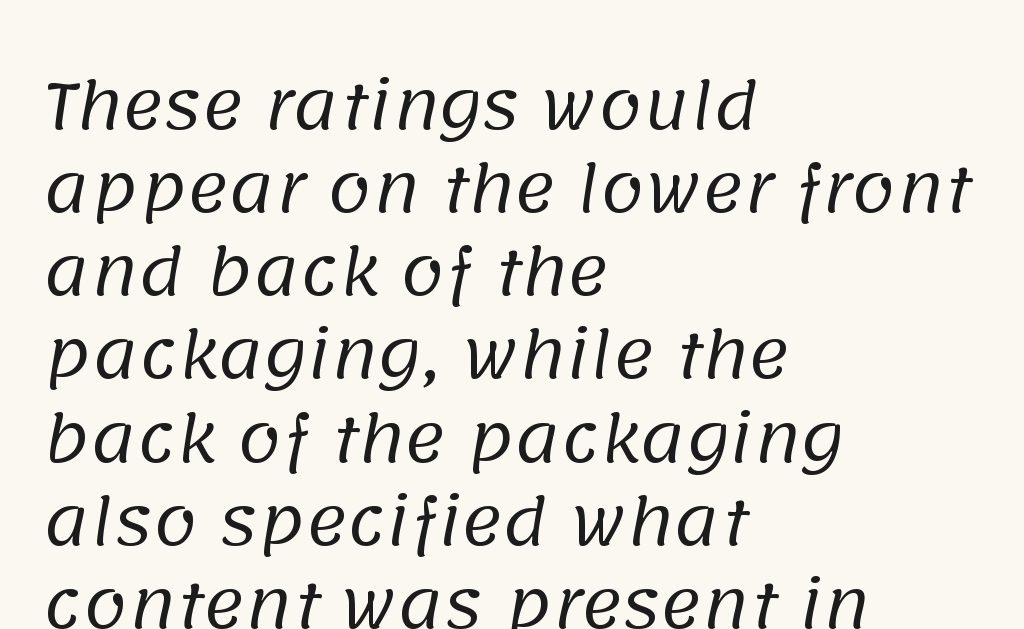
{"serif": "no", "bold": "no", "weight": "regular", "width": "normal", "stroke_contrast": "low", "x_height": "large", "monospaced": "no", "underline": "no", "align": "left", "line_spacing": "normal", "line_spacing_ratio": 1.32, "letter_spacing": "normal", "letter_spacing_em": 0.0, "glyph_px": 63}
